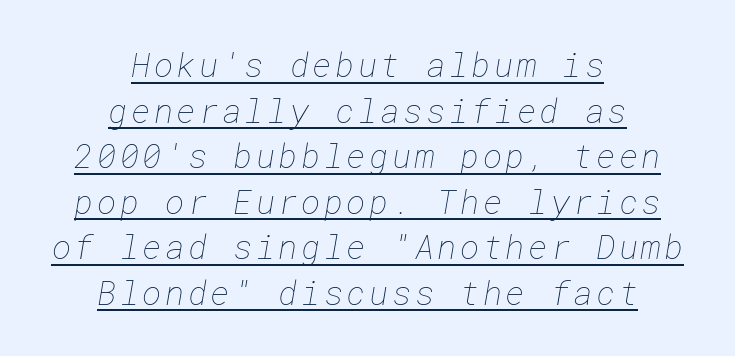
The image shows 33 px thin type; set centered, normal line spacing (1.38x), underlined; low stroke contrast and a medium x-height.
